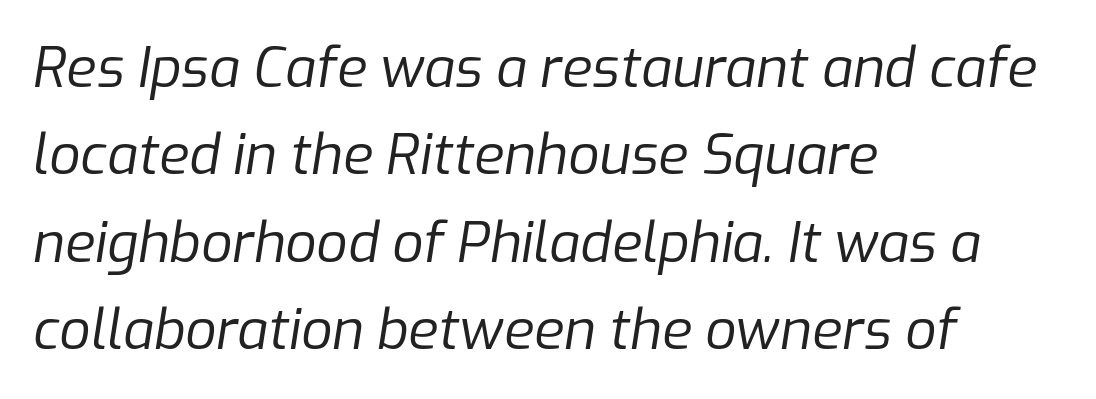
Q: Is the text bold? A: No.
Q: Is the text italic (slanted)? A: Yes, it leans right by about 9 degrees.
Q: Is the text underlined? A: No.
Q: How is the paragraph aligned? A: Left-aligned.
Q: Is the spacing between letters normal or unusually wide? A: Normal.
Q: Is the spacing between lines tight, normal or loose? A: Normal.
Q: Width (condensed, normal, or wide)? A: Normal.
Q: Stroke contrast? A: Low.
Q: x-height? A: Medium.
Q: Monospaced? A: No.
